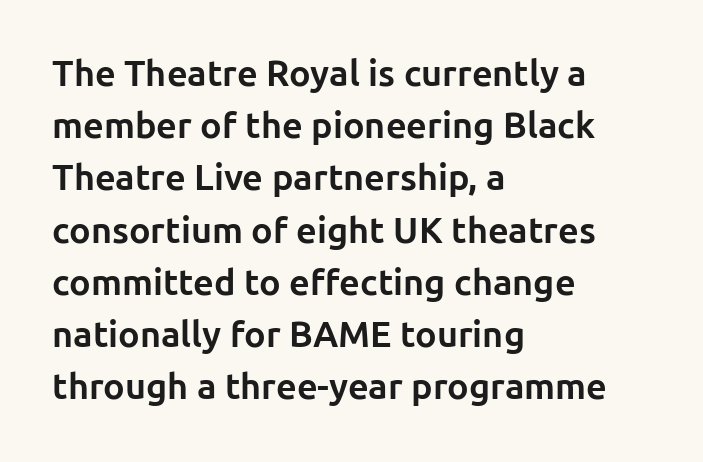
Q: Is the text bold? A: Yes.
Q: Is the text italic (slanted)? A: No, it is upright.
Q: Is the typeface a serif or a sans-serif typeface? A: Sans-serif.
Q: Is the text underlined? A: No.
Q: How is the paragraph aligned? A: Left-aligned.
Q: Is the spacing between letters normal or unusually wide? A: Normal.
Q: Is the spacing between lines tight, normal or loose? A: Normal.
Q: Width (condensed, normal, or wide)? A: Normal.
Q: Stroke contrast? A: Low.
Q: x-height? A: Medium.
Q: Monospaced? A: No.
